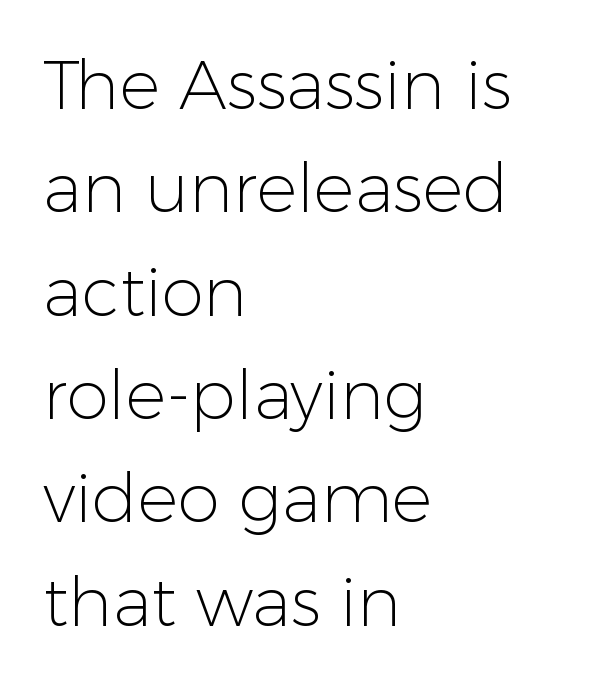
Q: Is the text bold? A: No.
Q: Is the text italic (slanted)? A: No, it is upright.
Q: Is the typeface a serif or a sans-serif typeface? A: Sans-serif.
Q: Is the text underlined? A: No.
Q: How is the paragraph aligned? A: Left-aligned.
Q: Is the spacing between letters normal or unusually wide? A: Normal.
Q: Is the spacing between lines tight, normal or loose? A: Normal.
Q: Width (condensed, normal, or wide)? A: Normal.
Q: Stroke contrast? A: Low.
Q: x-height? A: Medium.
Q: Monospaced? A: No.
